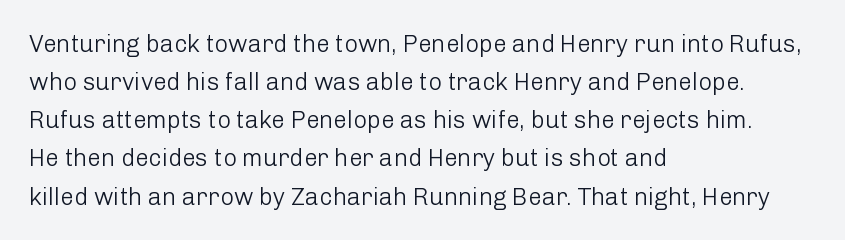
The image shows 24 px text type, upright; set left-aligned, normal line spacing (1.59x), normal letter spacing, not underlined.
